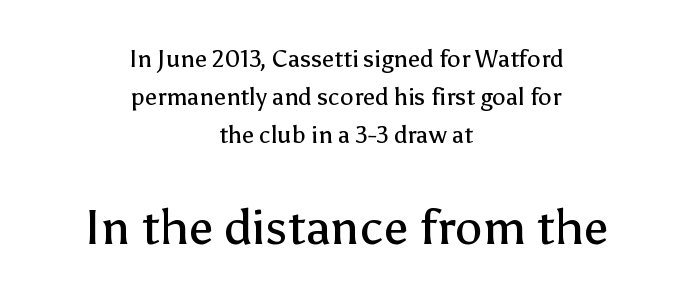
The image shows 49 px regular-weight sans-serif type, upright; set centered, normal line spacing (1.58x), normal letter spacing, not underlined; the second (bottom) block is 2.04x larger; low stroke contrast and a medium x-height.
